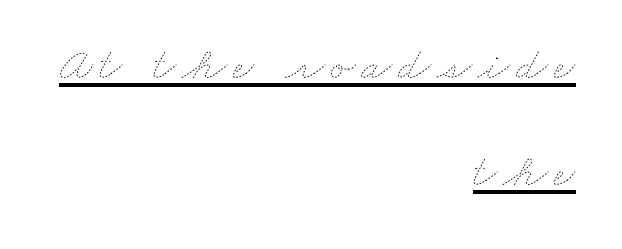
Do the characters align in a grid? No, the font is proportional. Heaviness? Minimal to ordinary, like unemphasized prose. A baseline rule has been typeset under these characters. The typesetter chose a ragged-left arrangement here. The leading is generous, giving the passage an open texture.
